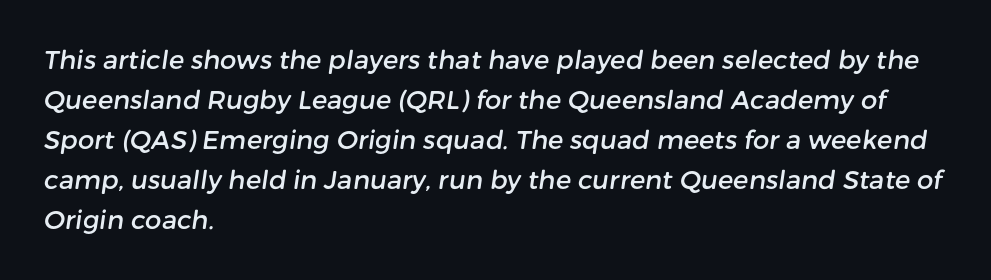
{"underline": "no", "align": "left", "line_spacing": "normal", "line_spacing_ratio": 1.54, "letter_spacing": "normal", "letter_spacing_em": 0.0, "glyph_px": 26}
